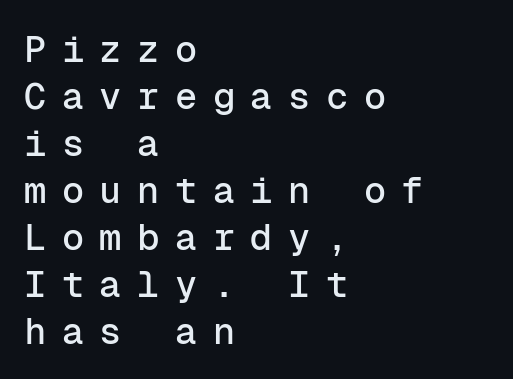
Q: Is the text italic (slanted)? A: No, it is upright.
Q: Is the typeface a serif or a sans-serif typeface? A: Sans-serif.
Q: Is the text underlined? A: No.
Q: How is the paragraph aligned? A: Left-aligned.
Q: Is the spacing between letters normal or unusually wide? A: Unusually wide.
Q: Is the spacing between lines tight, normal or loose? A: Normal.
Q: Width (condensed, normal, or wide)? A: Normal.
Q: Stroke contrast? A: Low.
Q: x-height? A: Medium.
Q: Monospaced? A: Yes.
